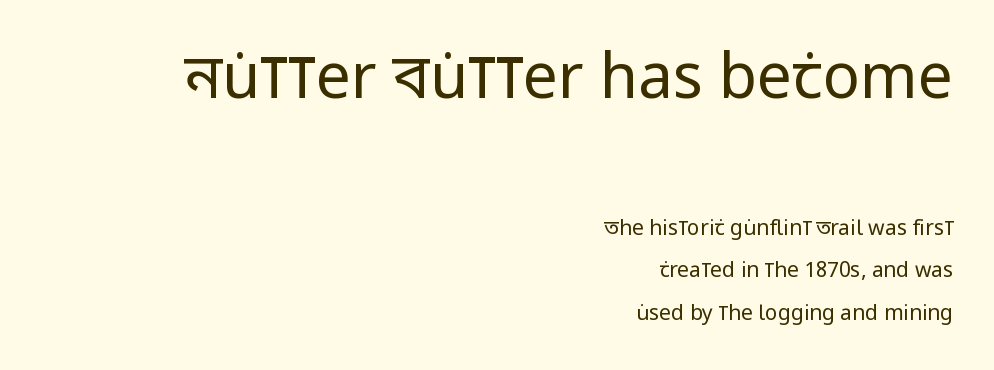
The text block is weighted toward the right margin, trailing off unevenly leftward. You can tell from the bare stems that sans-serif type was used. Caption: standard tracking, unaltered. Block one is the big one; block two sits smaller underneath.
